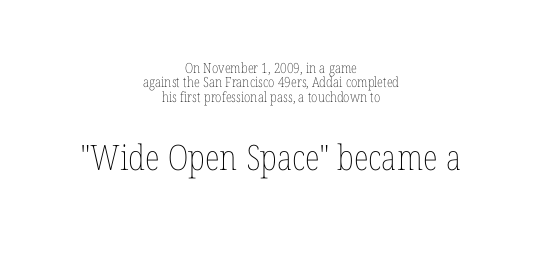
Q: Is the text bold? A: No.
Q: Is the text italic (slanted)? A: No, it is upright.
Q: Is the text underlined? A: No.
Q: How is the paragraph aligned? A: Centered.
Q: Is the spacing between letters normal or unusually wide? A: Normal.
Q: Is the spacing between lines tight, normal or loose? A: Tight.
Q: Which block of text is set in a larger size, the first (top) or the second (bottom)? A: The second (bottom) one.
Q: Width (condensed, normal, or wide)? A: Condensed.
Q: Stroke contrast? A: Low.
Q: x-height? A: Medium.
Q: Monospaced? A: No.
